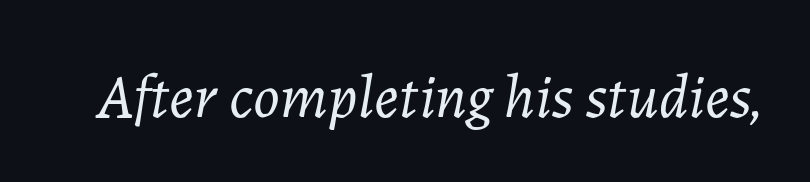
The image shows 62 px light type, italic (leaning right); set normal letter spacing, not underlined; low stroke contrast and a medium x-height.
